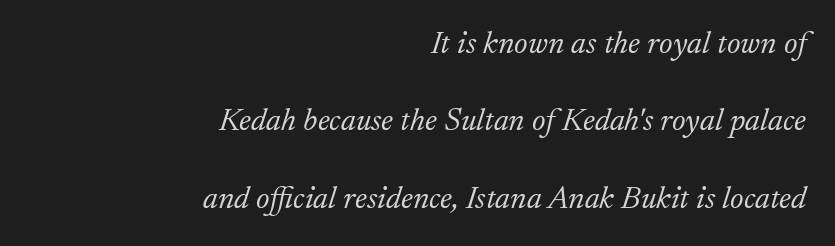
{"serif": "yes", "italic": "yes", "lean": "right", "slant_degrees": 17, "bold": "no", "weight": "light", "width": "normal", "stroke_contrast": "low", "x_height": "small", "monospaced": "no", "underline": "no", "align": "right", "line_spacing": "loose", "line_spacing_ratio": 2.42, "letter_spacing": "normal", "letter_spacing_em": 0.0, "glyph_px": 32}
